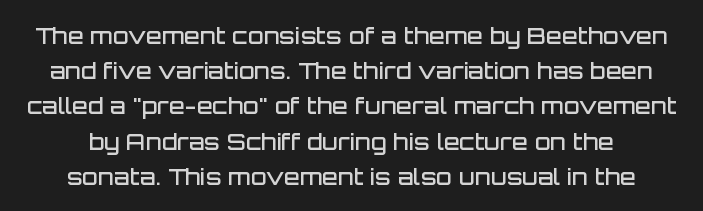
Q: Is the text bold? A: Semi-bold.
Q: Is the text italic (slanted)? A: No, it is upright.
Q: Is the text underlined? A: No.
Q: Is the spacing between letters normal or unusually wide? A: Normal.
Q: Is the spacing between lines tight, normal or loose? A: Normal.
